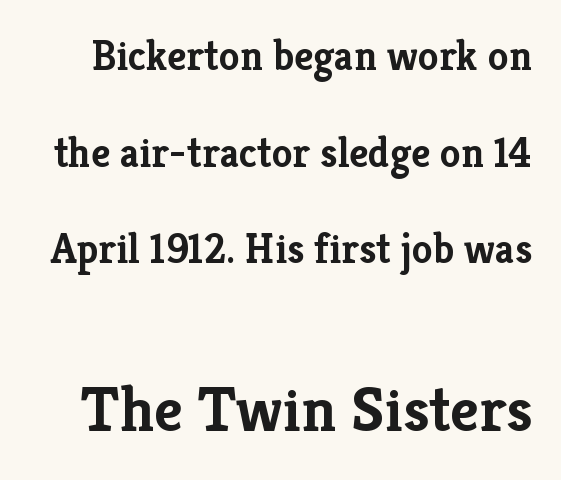
The image shows 63 px semibold serif type, upright; set loose line spacing (2.3x), normal letter spacing, not underlined; the second (bottom) block is 1.5x larger; low stroke contrast and a medium x-height.
